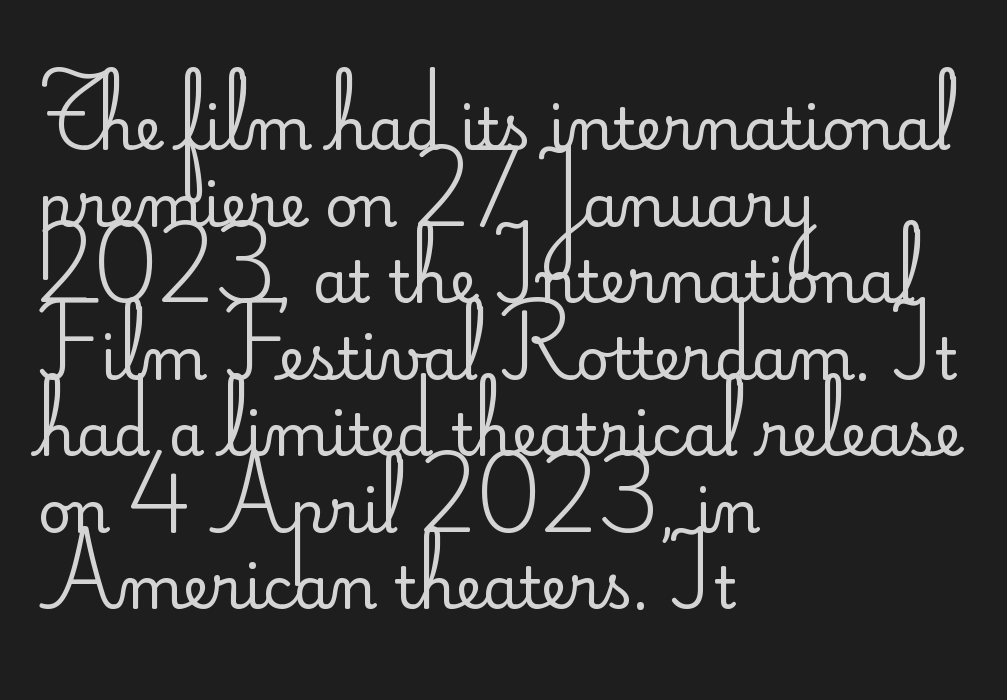
Q: Is the text bold? A: No.
Q: Is the text italic (slanted)? A: No, it is upright.
Q: Is the typeface a serif or a sans-serif typeface? A: Sans-serif.
Q: Is the text underlined? A: No.
Q: How is the paragraph aligned? A: Left-aligned.
Q: Is the spacing between letters normal or unusually wide? A: Normal.
Q: Is the spacing between lines tight, normal or loose? A: Normal.
Q: Width (condensed, normal, or wide)? A: Normal.
Q: Stroke contrast? A: Low.
Q: x-height? A: Small.
Q: Monospaced? A: No.
